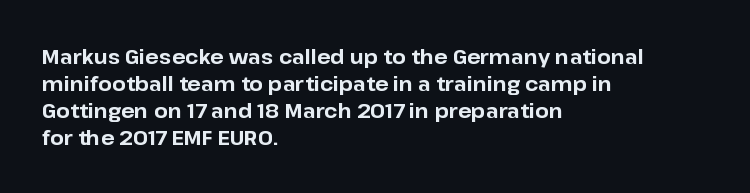
Q: Is the text bold? A: Yes.
Q: Is the text italic (slanted)? A: No, it is upright.
Q: Is the text underlined? A: No.
Q: How is the paragraph aligned? A: Left-aligned.
Q: Is the spacing between letters normal or unusually wide? A: Normal.
Q: Is the spacing between lines tight, normal or loose? A: Normal.
